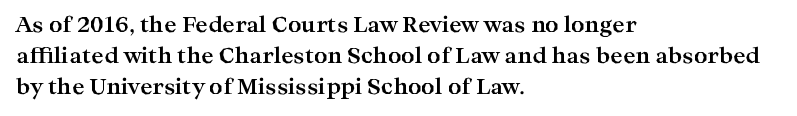
Posture: vertical. A classic flush-left, rag-right setting is used for this passage. Horizontal bands of white between lines are of average thickness. Each word holds together tightly as a unit, with standard inter-letter gaps. The font is running at its bold setting.
